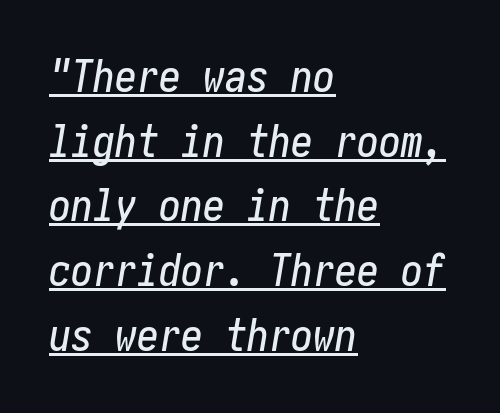
{"italic": "yes", "lean": "right", "slant_degrees": 10, "width": "condensed", "stroke_contrast": "low", "x_height": "medium", "underline": "yes", "align": "left", "line_spacing": "normal", "line_spacing_ratio": 1.47, "letter_spacing": "normal", "letter_spacing_em": 0.0, "glyph_px": 44}
